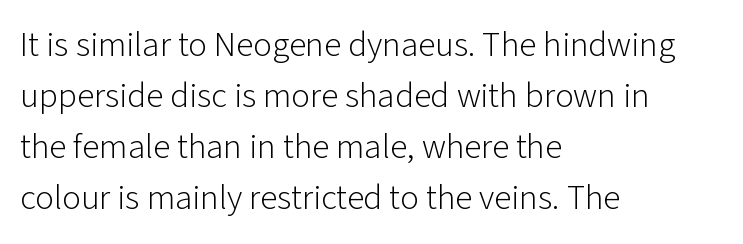
Q: Is the text bold? A: No.
Q: Is the text italic (slanted)? A: No, it is upright.
Q: Is the typeface a serif or a sans-serif typeface? A: Sans-serif.
Q: Is the text underlined? A: No.
Q: How is the paragraph aligned? A: Left-aligned.
Q: Is the spacing between letters normal or unusually wide? A: Normal.
Q: Is the spacing between lines tight, normal or loose? A: Normal.
Q: Width (condensed, normal, or wide)? A: Normal.
Q: Stroke contrast? A: Low.
Q: x-height? A: Medium.
Q: Monospaced? A: No.
